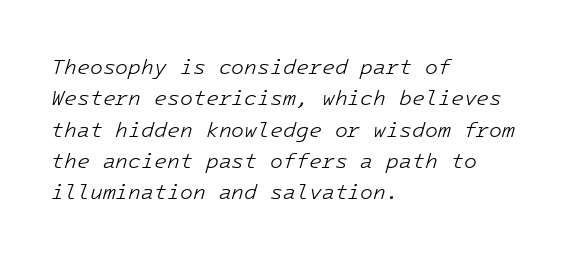
The image shows 21 px text type, italic (leaning right); set left-aligned, normal line spacing (1.49x), normal letter spacing, not underlined.
